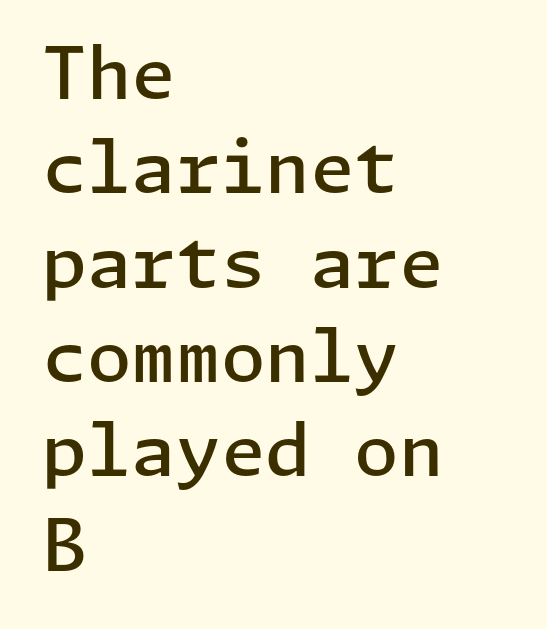
Q: Is the text bold? A: Semi-bold.
Q: Is the text italic (slanted)? A: No, it is upright.
Q: Is the typeface a serif or a sans-serif typeface? A: Sans-serif.
Q: Is the text underlined? A: No.
Q: How is the paragraph aligned? A: Left-aligned.
Q: Is the spacing between letters normal or unusually wide? A: Normal.
Q: Is the spacing between lines tight, normal or loose? A: Normal.
Q: Width (condensed, normal, or wide)? A: Normal.
Q: Stroke contrast? A: Low.
Q: x-height? A: Medium.
